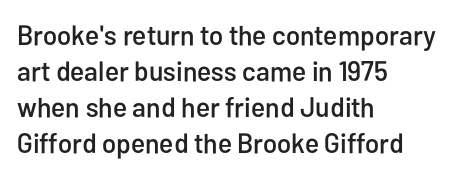
{"serif": "no", "italic": "no", "width": "condensed", "stroke_contrast": "low", "x_height": "medium", "monospaced": "no", "underline": "no", "align": "left", "line_spacing": "normal", "line_spacing_ratio": 1.29, "letter_spacing": "normal", "letter_spacing_em": 0.0, "glyph_px": 28}
